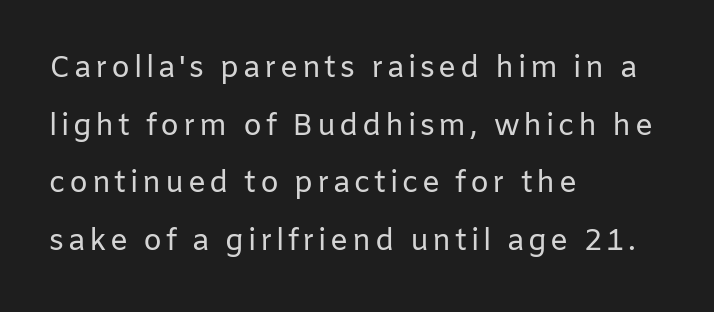
{"serif": "no", "italic": "no", "bold": "no", "weight": "regular", "width": "normal", "stroke_contrast": "low", "x_height": "medium", "monospaced": "no", "underline": "no", "align": "left", "line_spacing": "loose", "line_spacing_ratio": 1.92, "glyph_px": 30}
